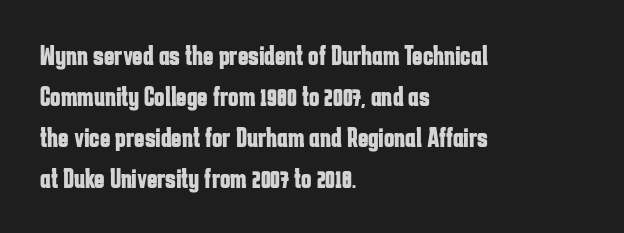
The image shows 28 px bold, condensed sans-serif type, upright; set left-aligned, normal line spacing (1.46x), normal letter spacing, not underlined; low stroke contrast and a medium x-height.
